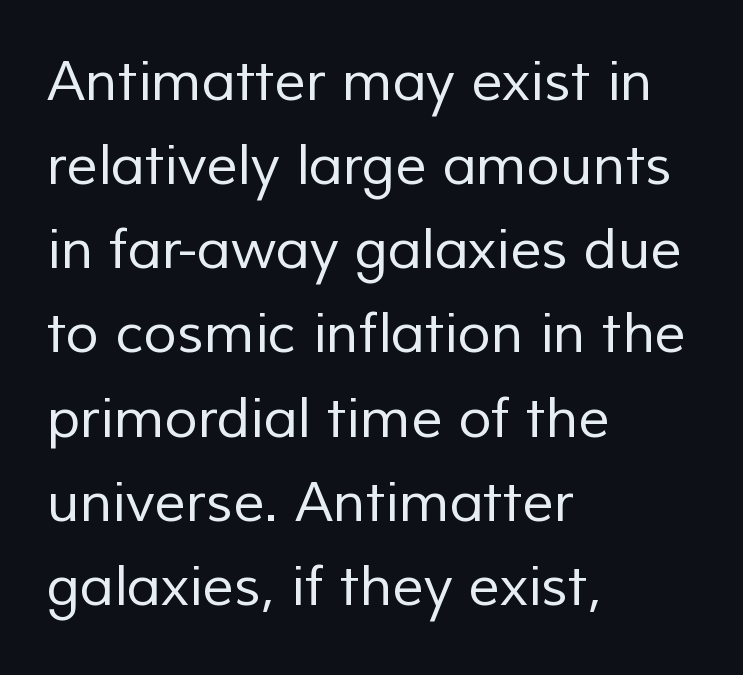
{"serif": "no", "bold": "no", "weight": "regular", "width": "normal", "stroke_contrast": "low", "x_height": "medium", "monospaced": "no", "underline": "no", "align": "left", "line_spacing": "normal", "line_spacing_ratio": 1.53, "letter_spacing": "normal", "letter_spacing_em": 0.0, "glyph_px": 55}
